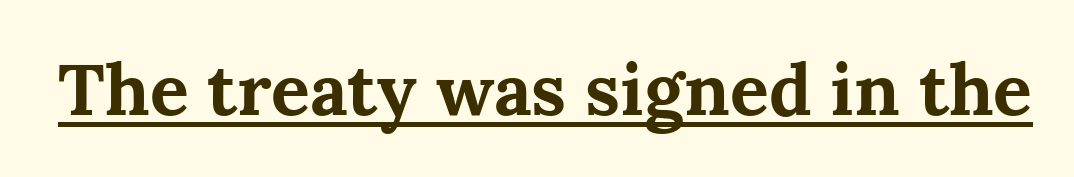
Q: Is the text bold? A: Yes.
Q: Is the text italic (slanted)? A: No, it is upright.
Q: Is the typeface a serif or a sans-serif typeface? A: Serif.
Q: Is the text underlined? A: Yes.
Q: Is the spacing between letters normal or unusually wide? A: Normal.
Q: Width (condensed, normal, or wide)? A: Normal.
Q: Stroke contrast? A: Medium.
Q: x-height? A: Medium.
Q: Monospaced? A: No.
